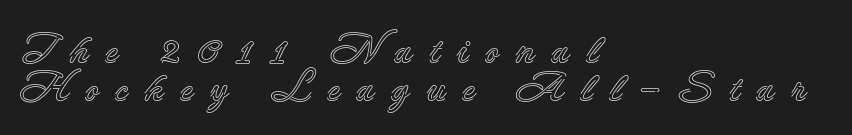
Q: Is the text italic (slanted)? A: Yes.
Q: Is the text underlined? A: No.
Q: How is the paragraph aligned? A: Left-aligned.
Q: Is the spacing between letters normal or unusually wide? A: Unusually wide.
Q: Is the spacing between lines tight, normal or loose? A: Tight.
Q: Width (condensed, normal, or wide)? A: Normal.
Q: x-height? A: Small.
Q: Monospaced? A: No.
